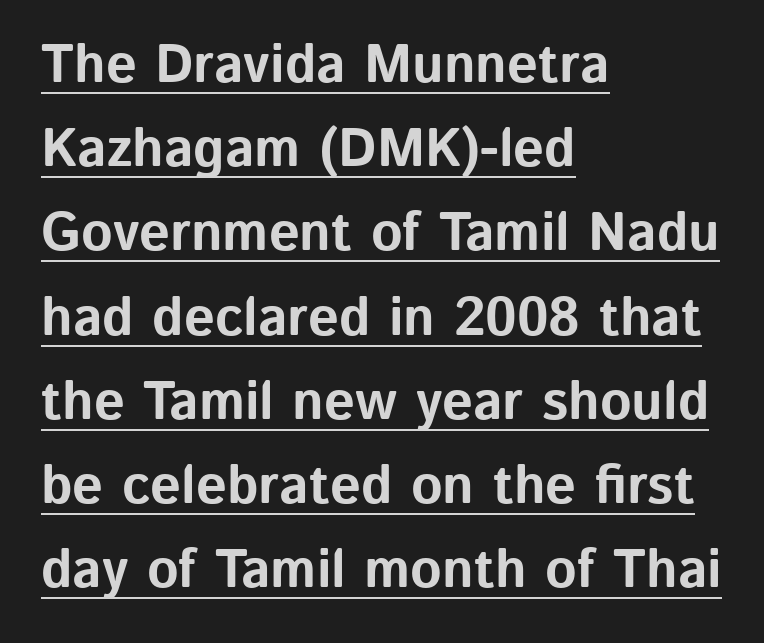
The image shows 54 px bold sans-serif type, upright; set left-aligned, normal line spacing (1.56x), normal letter spacing, underlined; low stroke contrast and a medium x-height.
